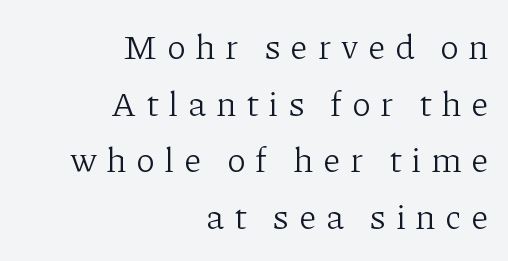
Has an underline been added? It has not. The letterforms stand isolated, each surrounded by extra space. The rendering shows small feet on the letterforms — a serif design. This is not heavy type; no bold has been used. Casual observation: everything's shoved over to the right. Think of a printed novel: that variable character pitch is what you see here.
